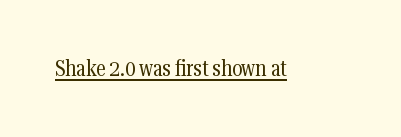
The image shows 22 px text type, upright; set normal letter spacing, underlined.
